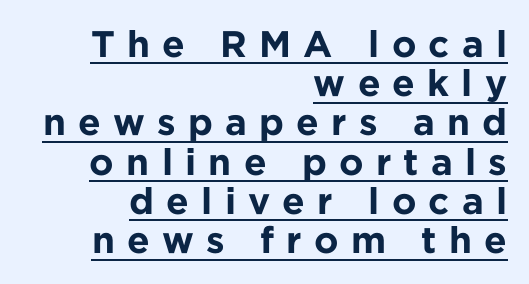
{"serif": "no", "italic": "no", "bold": "yes", "weight": "bold", "width": "normal", "stroke_contrast": "low", "x_height": "medium", "monospaced": "no", "underline": "yes", "align": "right", "line_spacing": "tight", "line_spacing_ratio": 1.06, "letter_spacing": "wide", "letter_spacing_em": 0.33, "glyph_px": 37}
